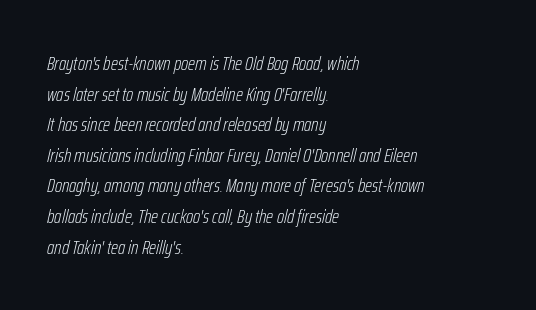
The image shows 20 px text type, italic (leaning right); set left-aligned, normal line spacing (1.53x), normal letter spacing, not underlined.
